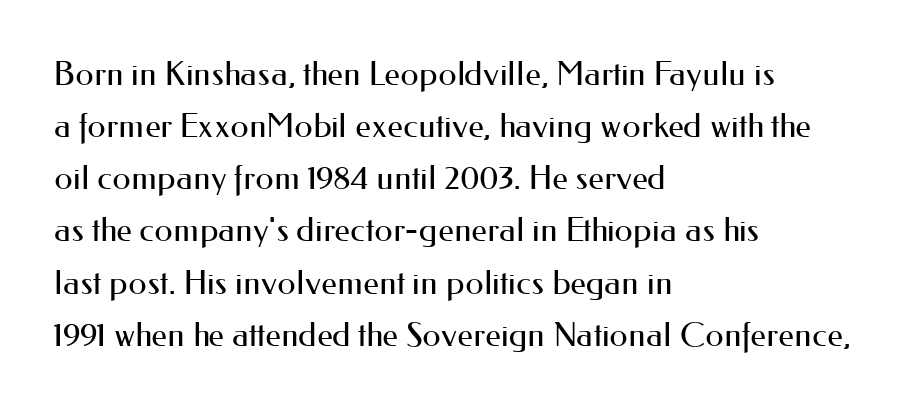
Q: Is the text bold? A: No.
Q: Is the text italic (slanted)? A: No, it is upright.
Q: Is the typeface a serif or a sans-serif typeface? A: Sans-serif.
Q: Is the text underlined? A: No.
Q: How is the paragraph aligned? A: Left-aligned.
Q: Is the spacing between letters normal or unusually wide? A: Normal.
Q: Is the spacing between lines tight, normal or loose? A: Normal.
Q: Width (condensed, normal, or wide)? A: Normal.
Q: Stroke contrast? A: Medium.
Q: x-height? A: Small.
Q: Monospaced? A: No.
